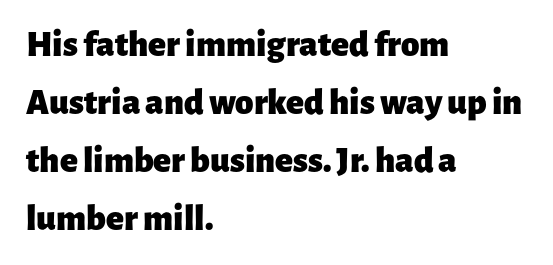
{"serif": "no", "italic": "no", "bold": "yes", "weight": "heavy", "width": "normal", "stroke_contrast": "low", "x_height": "medium", "monospaced": "no", "underline": "no", "align": "left", "line_spacing": "normal", "line_spacing_ratio": 1.57, "letter_spacing": "normal", "letter_spacing_em": 0.0, "glyph_px": 37}
